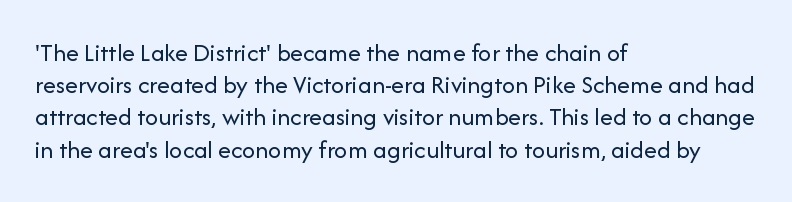
No letter is thick-stroked: the sample isn't bold. The lettering stays uniformly vertical, giving the passage a roman look. This sample uses plain, unmodified letter spacing. These lines stack with their left ends in a neat column. The gap between lines stays unmarked.
